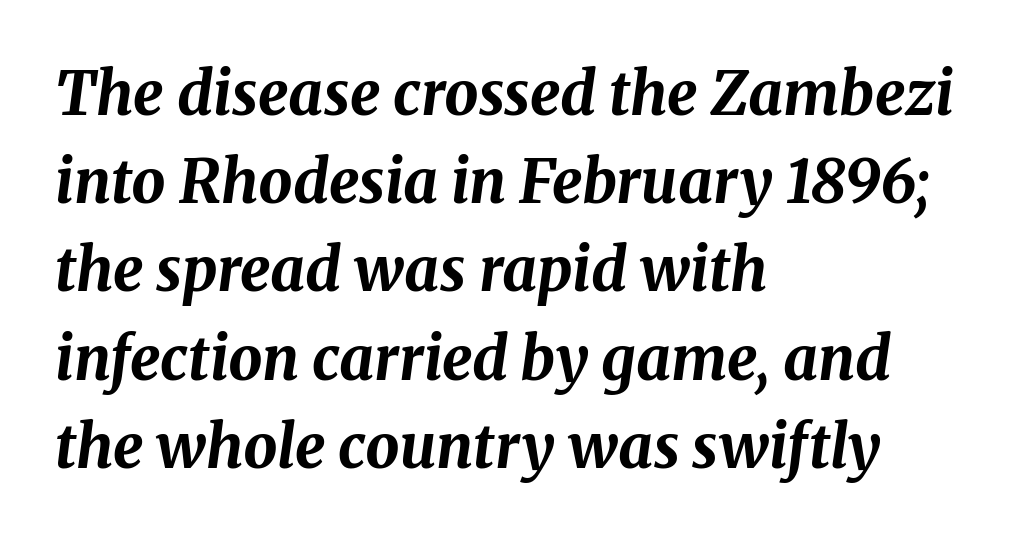
{"italic": "yes", "lean": "right", "slant_degrees": 8, "bold": "yes", "weight": "bold", "width": "normal", "stroke_contrast": "medium", "x_height": "medium", "monospaced": "no", "underline": "no", "align": "left", "line_spacing": "normal", "line_spacing_ratio": 1.47, "letter_spacing": "normal", "letter_spacing_em": 0.0, "glyph_px": 60}
